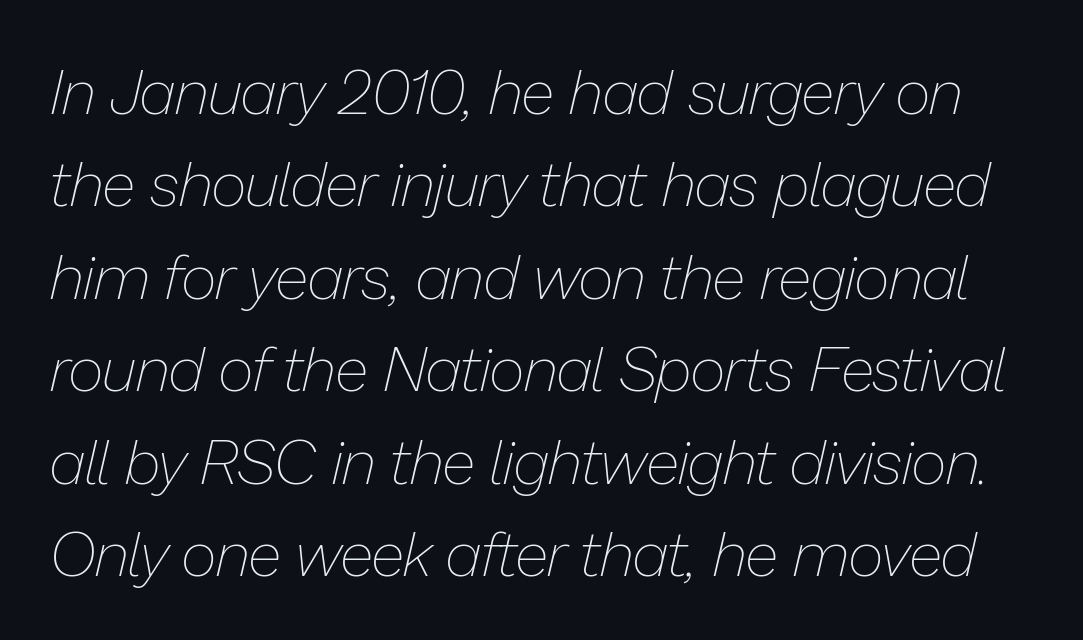
Q: Is the text bold? A: No.
Q: Is the text italic (slanted)? A: Yes, it leans right by about 13 degrees.
Q: Is the text underlined? A: No.
Q: Is the spacing between letters normal or unusually wide? A: Normal.
Q: Is the spacing between lines tight, normal or loose? A: Normal.
Q: Width (condensed, normal, or wide)? A: Normal.
Q: Stroke contrast? A: Low.
Q: x-height? A: Medium.
Q: Monospaced? A: No.
